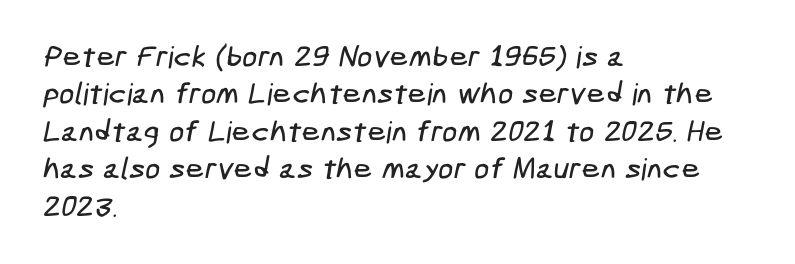
Casual observation: everything's shoved over to the left. I'd call this a sans setting — the letters go barefoot. Vertically, the passage feels balanced, rows spaced as you'd expect. This rendering leaves character spacing at its baseline value. The space directly below the letters is spotless.
